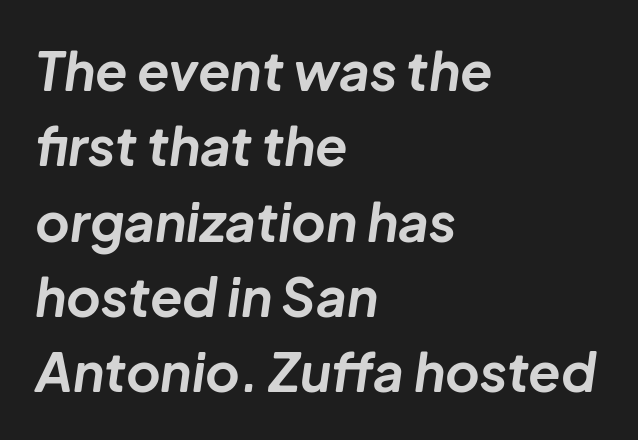
The image shows 53 px bold type, italic (leaning right); set left-aligned, normal line spacing (1.42x), normal letter spacing, not underlined; low stroke contrast and a medium x-height.
